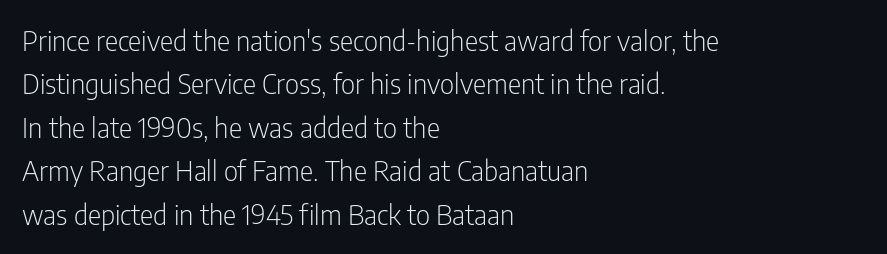
The image shows 28 px light, condensed sans-serif type, upright; set left-aligned, normal line spacing (1.55x), normal letter spacing, not underlined; low stroke contrast and a medium x-height.
